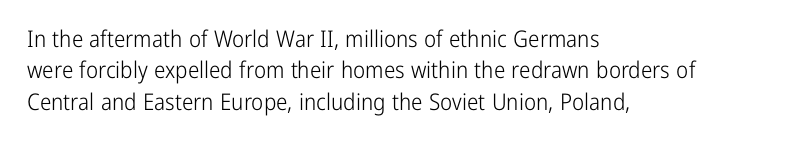
One glance says typical: line gaps are just what's usual. What stands out about the letter spacing? Nothing — it is the standard amount. This reads as an unemphasized weight, regular at the heaviest. The text block is weighted toward the left margin, trailing off unevenly rightward. Descender tails drop into unmarked territory. The specimen reads as upright at a glance.
